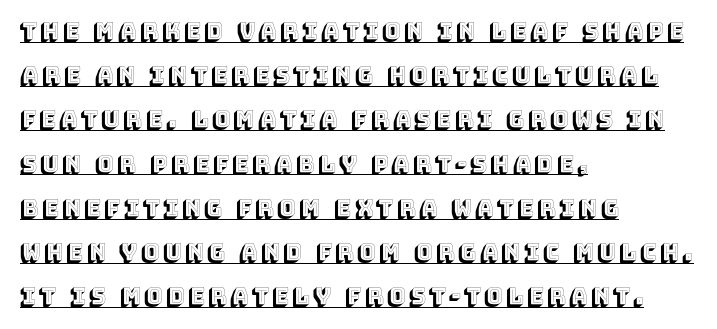
Leading is clearly above the norm, producing a sparse column. Ascenders rise straight up at ninety degrees. Each line of the rendering has a horizontal stroke beneath the glyphs. Line starts are locked; line ends wander.
